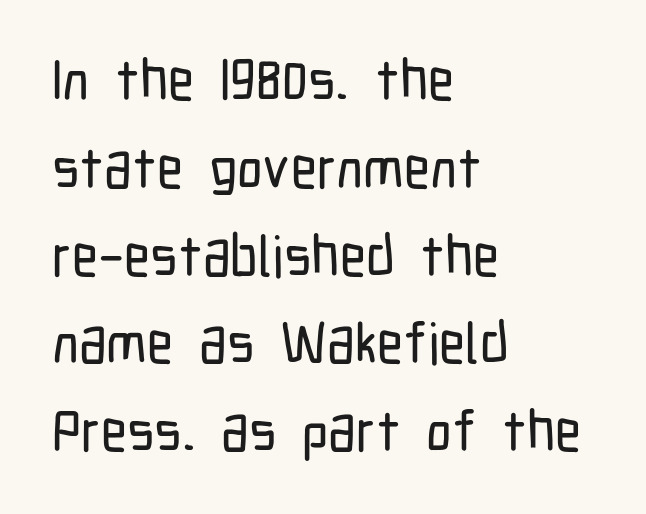
{"serif": "no", "italic": "no", "width": "condensed", "stroke_contrast": "low", "x_height": "medium", "monospaced": "no", "underline": "no", "align": "left", "line_spacing": "normal", "line_spacing_ratio": 1.54, "letter_spacing": "normal", "letter_spacing_em": 0.0, "glyph_px": 57}
